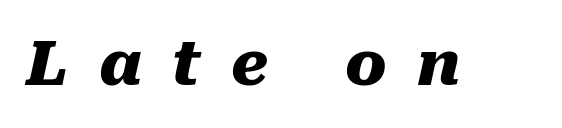
Q: Is the text bold? A: Yes.
Q: Is the text italic (slanted)? A: Yes, it leans right by about 10 degrees.
Q: Is the text underlined? A: No.
Q: Is the spacing between letters normal or unusually wide? A: Unusually wide.
Q: Width (condensed, normal, or wide)? A: Normal.
Q: Stroke contrast? A: Medium.
Q: x-height? A: Medium.
Q: Monospaced? A: No.
